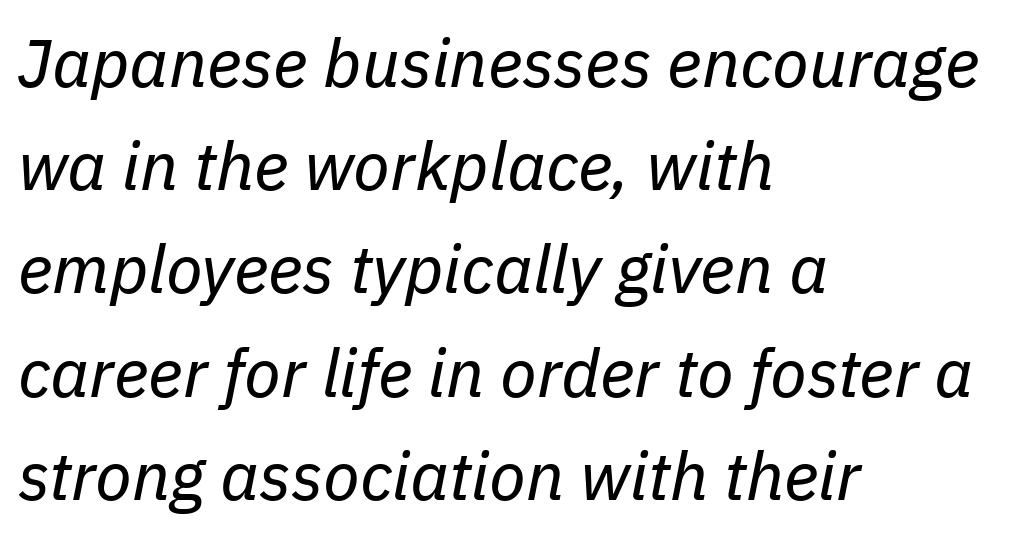
The image shows 67 px regular-weight type, italic (leaning right); set left-aligned, normal line spacing (1.54x), normal letter spacing, not underlined; low stroke contrast and a medium x-height.
